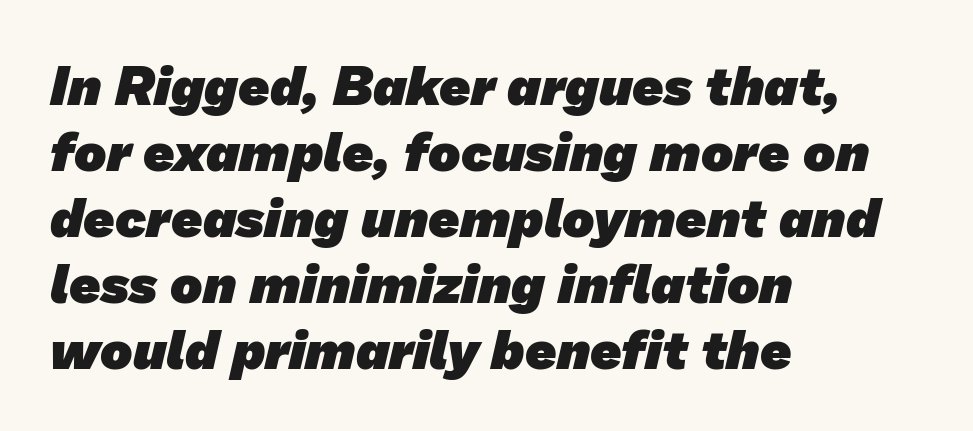
If you drew a ruler down the left edge, every line would touch it. The rendering keeps characters at their native spacing. Heavy, bold letterforms. Font category for this specimen: sans-serif. Lines of text with bare space underneath.
